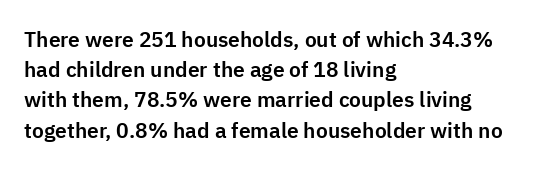
{"italic": "no", "underline": "no", "align": "left", "line_spacing": "normal", "line_spacing_ratio": 1.44, "letter_spacing": "normal", "letter_spacing_em": 0.0, "glyph_px": 21}
